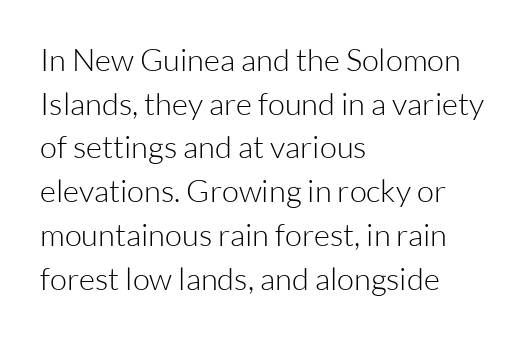
Q: Is the text bold? A: No.
Q: Is the text italic (slanted)? A: No, it is upright.
Q: Is the typeface a serif or a sans-serif typeface? A: Sans-serif.
Q: Is the text underlined? A: No.
Q: How is the paragraph aligned? A: Left-aligned.
Q: Is the spacing between letters normal or unusually wide? A: Normal.
Q: Is the spacing between lines tight, normal or loose? A: Normal.
Q: Width (condensed, normal, or wide)? A: Normal.
Q: Stroke contrast? A: Low.
Q: x-height? A: Medium.
Q: Monospaced? A: No.
